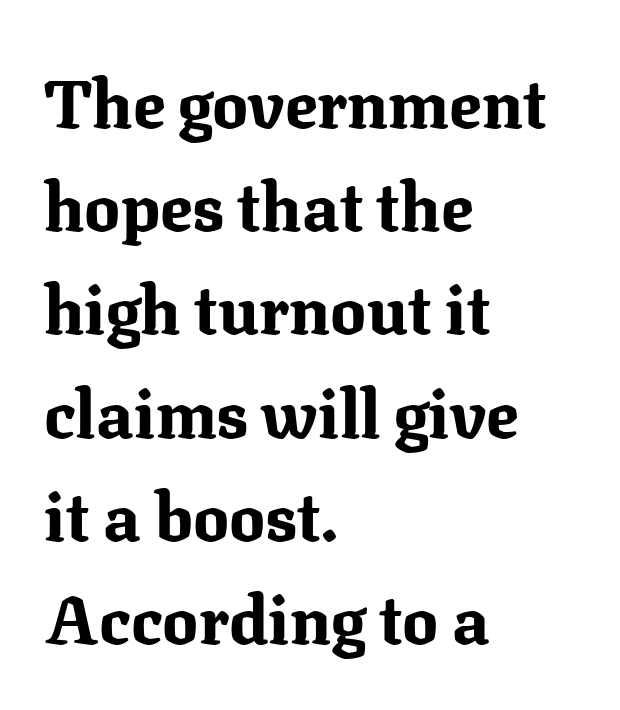
{"serif": "yes", "italic": "no", "bold": "yes", "weight": "bold", "width": "normal", "stroke_contrast": "medium", "x_height": "medium", "monospaced": "no", "underline": "no", "align": "left", "line_spacing": "normal", "line_spacing_ratio": 1.54, "letter_spacing": "normal", "letter_spacing_em": 0.0, "glyph_px": 67}
